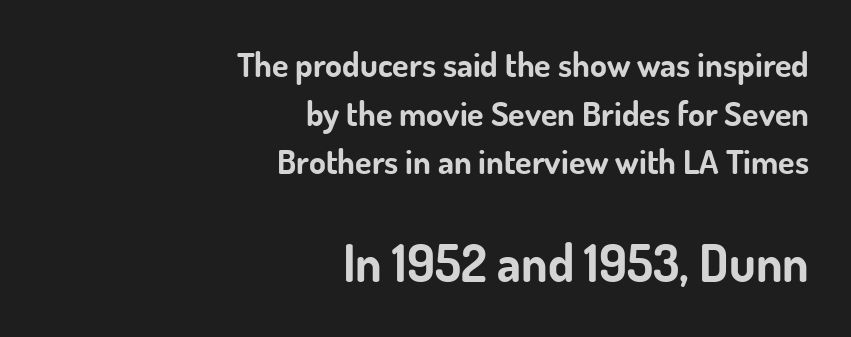
Two sizes are in play, and the larger belongs to the second block. Every letter is thick-stroked: bold, no question. Letter spacing: default. Looks like regular typesetting: each glyph gets only the width it needs. Regular leading.
